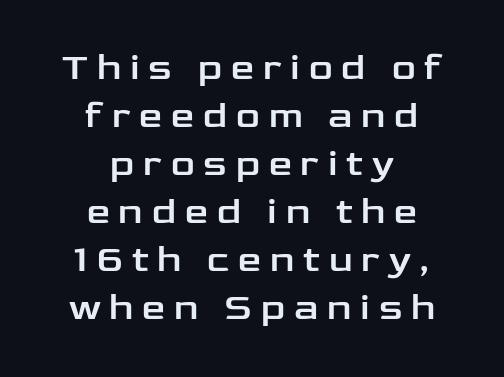
The image shows 37 px wide sans-serif type, upright; set centered, normal line spacing (1.3x), unusually wide letter spacing (+0.24 em), not underlined; low stroke contrast and a medium x-height.
